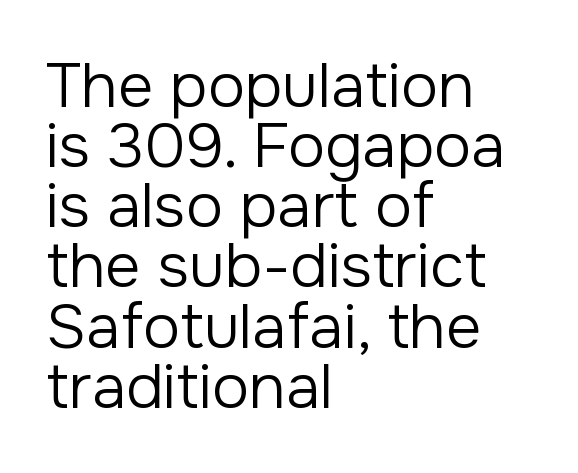
Q: Is the text bold? A: No.
Q: Is the text italic (slanted)? A: No, it is upright.
Q: Is the typeface a serif or a sans-serif typeface? A: Sans-serif.
Q: Is the text underlined? A: No.
Q: How is the paragraph aligned? A: Left-aligned.
Q: Is the spacing between letters normal or unusually wide? A: Normal.
Q: Is the spacing between lines tight, normal or loose? A: Tight.
Q: Width (condensed, normal, or wide)? A: Normal.
Q: Stroke contrast? A: Low.
Q: x-height? A: Medium.
Q: Monospaced? A: No.
